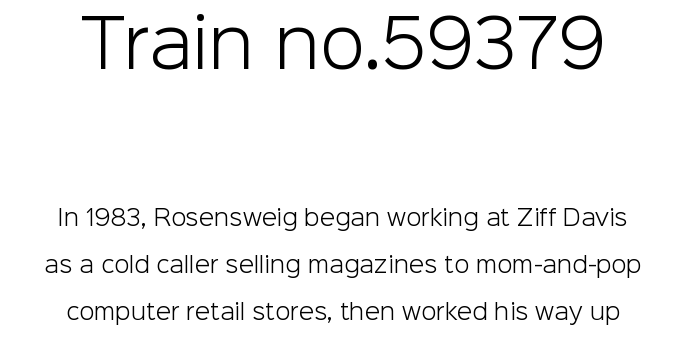
The image shows 65 px light sans-serif type, upright; set centered, loose line spacing (2.15x), normal letter spacing, not underlined; the first (top) block is 2.95x larger; low stroke contrast and a medium x-height.
